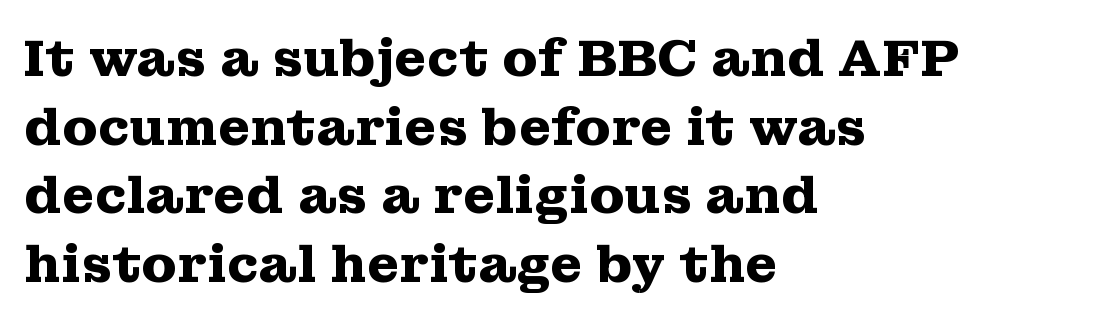
The image shows 52 px heavy, wide serif type, upright; set left-aligned, normal line spacing (1.32x), normal letter spacing, not underlined; medium stroke contrast and a medium x-height.
